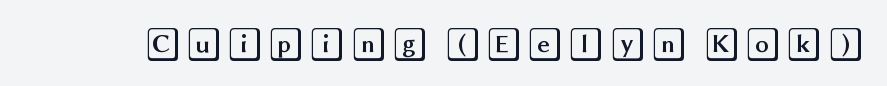
Italic: no, the glyphs are upright roman. The specimen omits any rule beneath the text block's lines.
